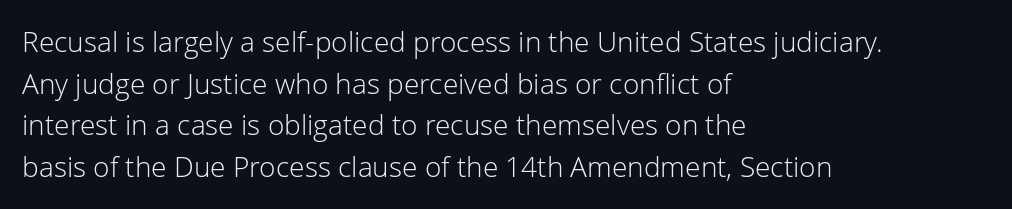
The image shows 28 px light sans-serif type, upright; set left-aligned, normal line spacing (1.49x), normal letter spacing, not underlined; low stroke contrast and a medium x-height.
